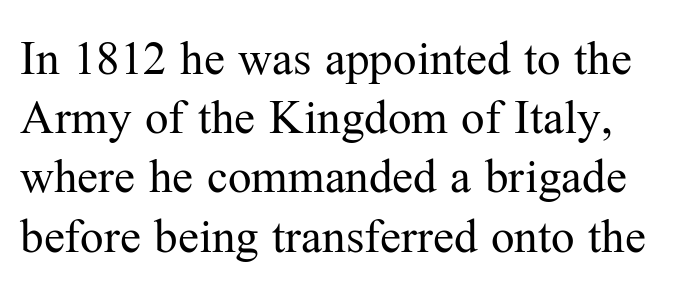
Do the letters lean? They stand straight. These glyphs show unthickened strokes, regular width or finer. Leading: standard. The passage shown is not underscored anywhere. The glyphs in this specimen are seriffed.
